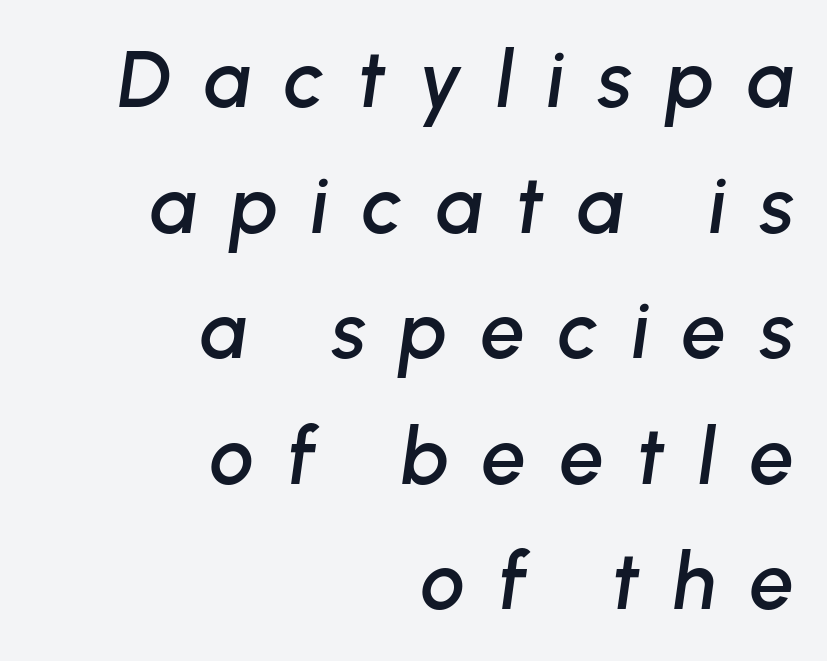
A typesetter would call this proportional, since set widths differ per character. Quick note: underline off. Interline gaps are of average width in this sample. Looking at the ascenders, they clearly lean. Layout note: lines flush right.
